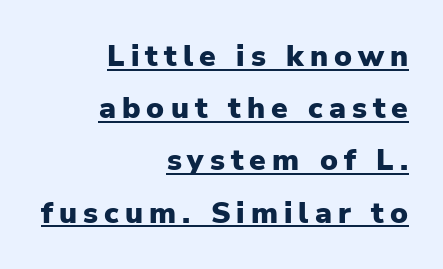
This is underlined copy, the kind a proofreader might mark for attention. The passage shown is typed in a proportional face where columns would drift. Ordinary non-slanted type is in use. Students, this is bold: see how much ink each stroke carries.
